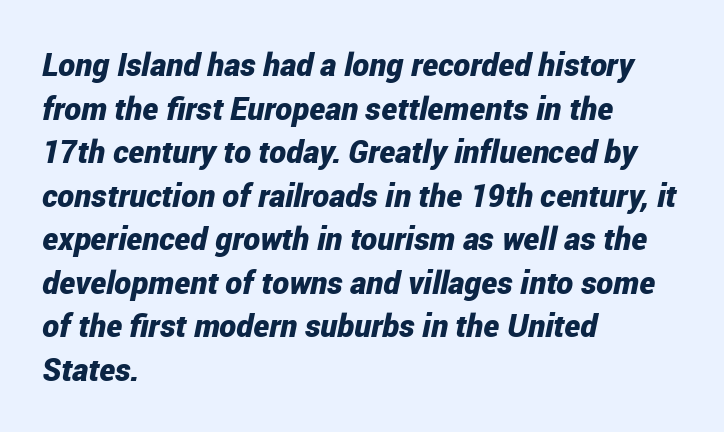
Caption: bold face, heavy strokes. This sample has the flowing, uneven cadence of proportional lettering. Every row of glyphs begins at an identical x-position on the left. Type without underlining. Summary of vertical rhythm: regular, with standard interline spacing.
